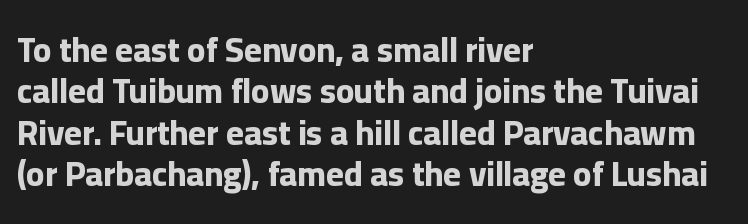
The image shows 34 px bold sans-serif type, upright; set left-aligned, line spacing 1.22x, normal letter spacing, not underlined; low stroke contrast and a medium x-height.
